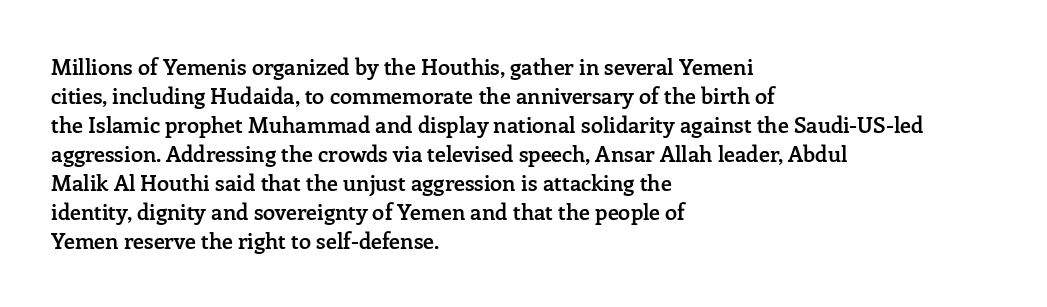
Q: Is the text bold? A: Semi-bold.
Q: Is the text italic (slanted)? A: No, it is upright.
Q: Is the text underlined? A: No.
Q: How is the paragraph aligned? A: Left-aligned.
Q: Is the spacing between letters normal or unusually wide? A: Normal.
Q: Is the spacing between lines tight, normal or loose? A: Normal.
